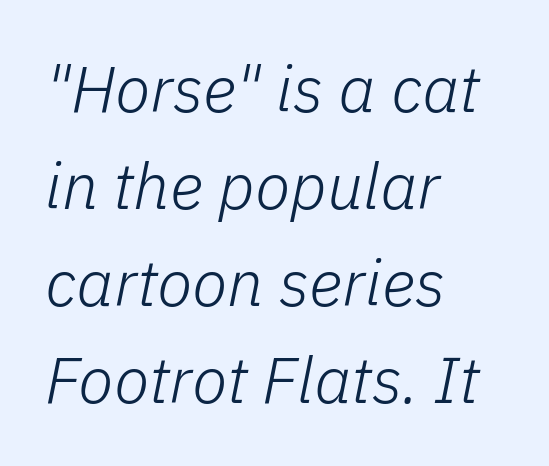
{"italic": "yes", "lean": "right", "slant_degrees": 11, "bold": "no", "weight": "light", "width": "normal", "stroke_contrast": "low", "x_height": "medium", "monospaced": "no", "underline": "no", "align": "left", "line_spacing": "normal", "line_spacing_ratio": 1.49, "letter_spacing": "normal", "letter_spacing_em": 0.0, "glyph_px": 65}
